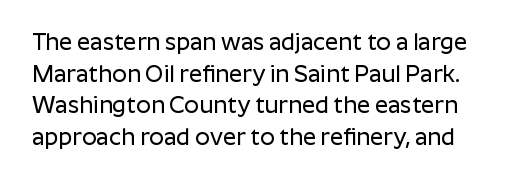
The image shows 23 px text type, upright; set normal line spacing (1.38x), normal letter spacing, not underlined.
